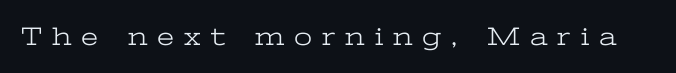
Q: Is the text bold? A: No.
Q: Is the text italic (slanted)? A: No, it is upright.
Q: Is the text underlined? A: No.
Q: Is the spacing between letters normal or unusually wide? A: Unusually wide.
